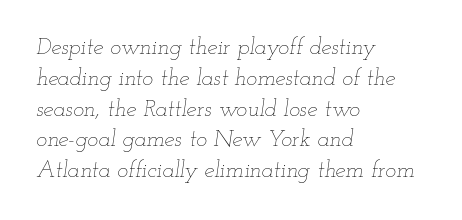
{"italic": "yes", "lean": "right", "slant_degrees": 12, "bold": "no", "underline": "no", "align": "left", "line_spacing": "normal", "line_spacing_ratio": 1.34, "letter_spacing": "normal", "letter_spacing_em": 0.0, "glyph_px": 23}
